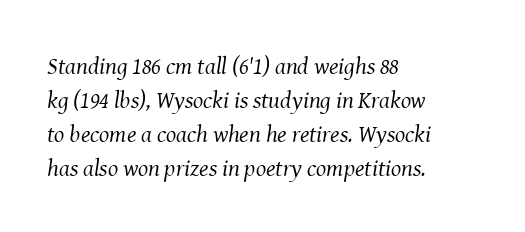
Is the letter spacing exaggerated? No — it looks like the ordinary default. The passage is arranged the way most books set body copy — flush left. The strokes carry an ordinary text weight at most. Normally led — the rows are evenly, conventionally spaced.
